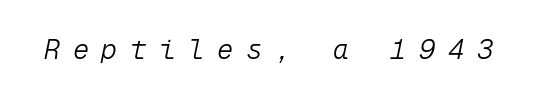
{"italic": "yes", "lean": "right", "slant_degrees": 12, "bold": "no", "underline": "no", "letter_spacing": "wide", "letter_spacing_em": 0.47, "glyph_px": 27}
